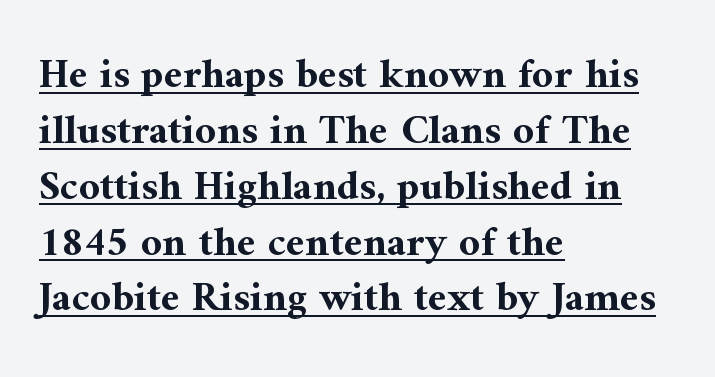
The image shows 42 px bold serif type, upright; set left-aligned, normal line spacing (1.33x), normal letter spacing, underlined; medium stroke contrast and a medium x-height.
